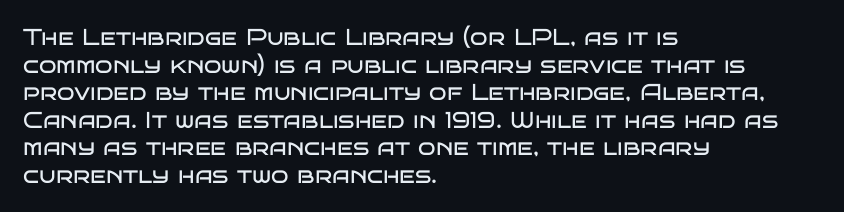
Unlike italic type, these characters show no tilt at all. The string is rendered with underlining switched off. The lines are quadded left. Tracking here is standard; glyphs follow each other at the usual distance. The letters look calm and open, with moderate or lighter stems.
